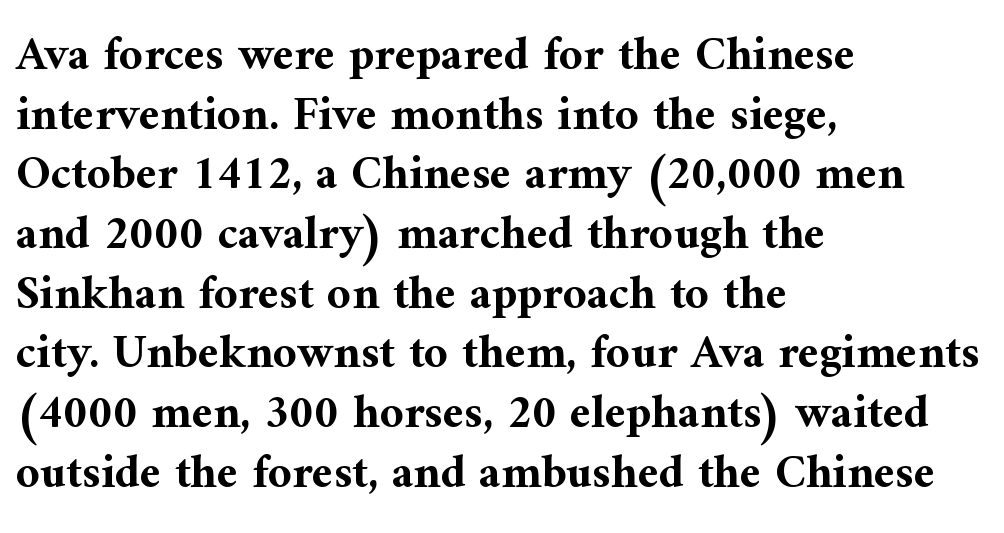
The compositor pushed each line to the left boundary. Whoever set this chose a conventional vertical rhythm. This sample uses an upright cut, with every glyph sitting square on the baseline. The strokes are fattened all the way to bold. Unlike a clean sans, this face finishes its strokes with serifs.
